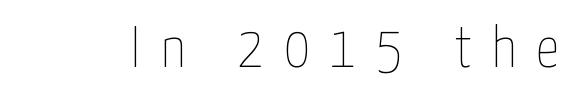
Spacing between characters has been opened up far beyond the box default. No chunkiness to these letters — they're not bold. A clean baseline with only descenders dipping below it. The rendering uses natural spacing where letterforms have individual widths.
